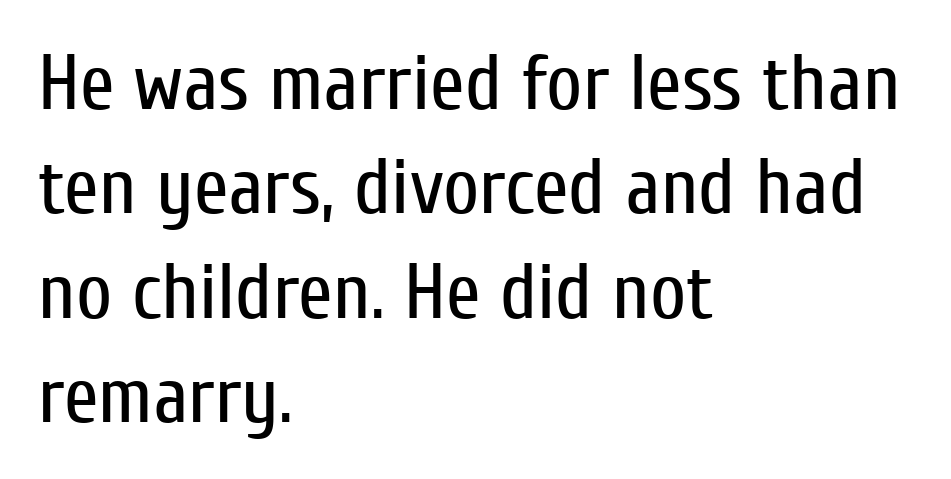
Q: Is the text bold? A: No.
Q: Is the text italic (slanted)? A: No, it is upright.
Q: Is the typeface a serif or a sans-serif typeface? A: Sans-serif.
Q: Is the text underlined? A: No.
Q: How is the paragraph aligned? A: Left-aligned.
Q: Is the spacing between letters normal or unusually wide? A: Normal.
Q: Is the spacing between lines tight, normal or loose? A: Normal.
Q: Width (condensed, normal, or wide)? A: Condensed.
Q: Stroke contrast? A: Low.
Q: x-height? A: Medium.
Q: Monospaced? A: No.
